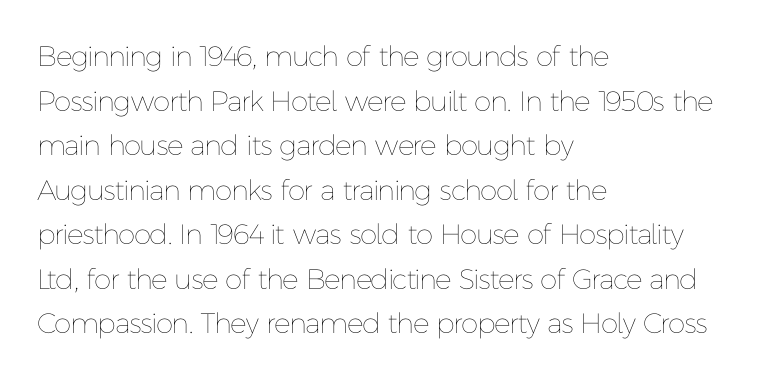
Q: Is the text bold? A: No.
Q: Is the text italic (slanted)? A: No, it is upright.
Q: Is the text underlined? A: No.
Q: How is the paragraph aligned? A: Left-aligned.
Q: Is the spacing between letters normal or unusually wide? A: Normal.
Q: Is the spacing between lines tight, normal or loose? A: Normal.
Q: Width (condensed, normal, or wide)? A: Normal.
Q: Stroke contrast? A: Low.
Q: x-height? A: Medium.
Q: Monospaced? A: No.
